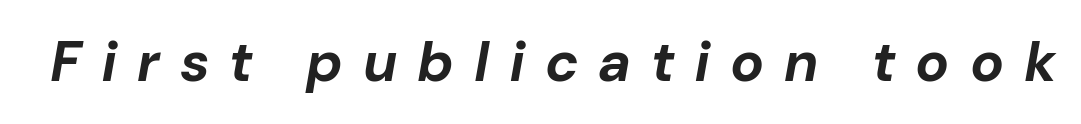
Q: Is the text bold? A: Yes.
Q: Is the text italic (slanted)? A: Yes, it leans right by about 10 degrees.
Q: Is the text underlined? A: No.
Q: Is the spacing between letters normal or unusually wide? A: Unusually wide.
Q: Width (condensed, normal, or wide)? A: Normal.
Q: Stroke contrast? A: Low.
Q: x-height? A: Medium.
Q: Monospaced? A: No.
